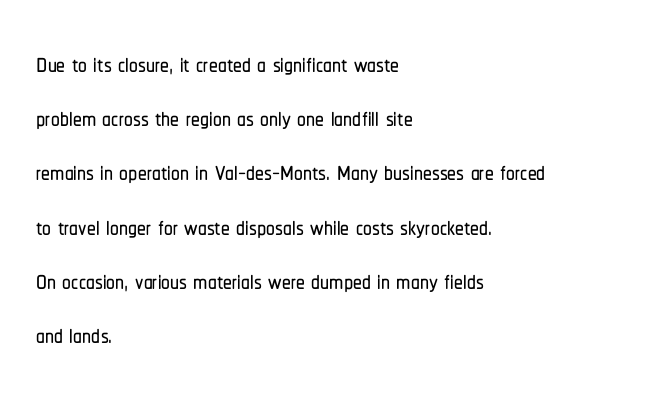
A typesetter would call this leading conventional body-copy spacing. What kind of face is this? One without serifs — a sans. Characters follow at the spacing the type designer built in. Visually the block forms a straight wall on the left and a jagged coastline on the right. The space directly below the letters is spotless. The type sits square on the baseline with zero lean.
